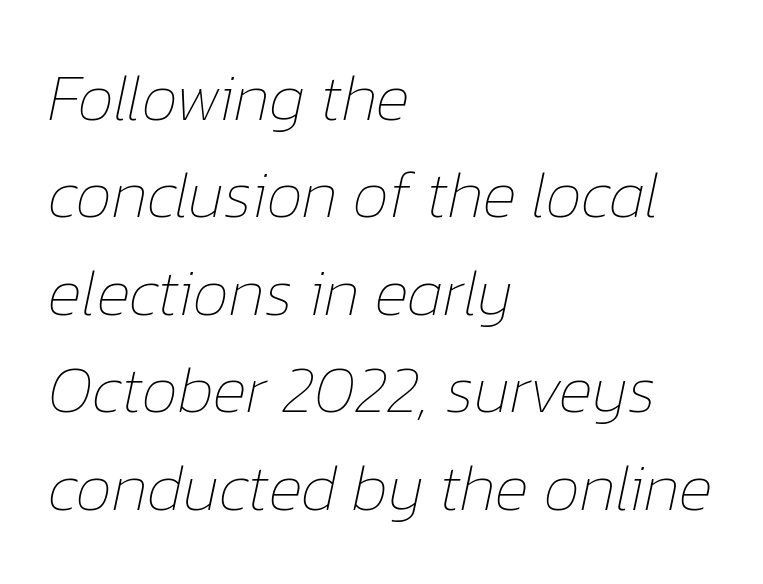
Every row of glyphs begins at an identical x-position on the left. Rendered with sloped, italic letterforms. Regular leading. Descenders hang freely into open space.
